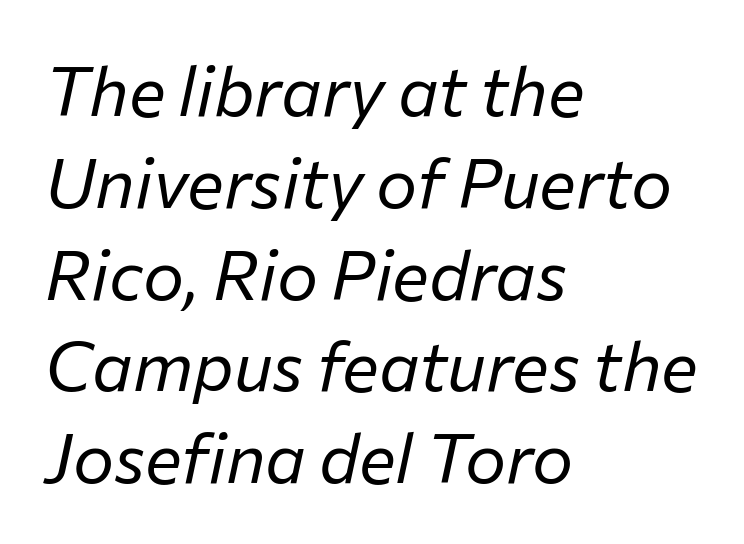
The image shows 69 px regular-weight type, italic (leaning right); set left-aligned, normal line spacing (1.33x), normal letter spacing, not underlined; low stroke contrast and a medium x-height.
